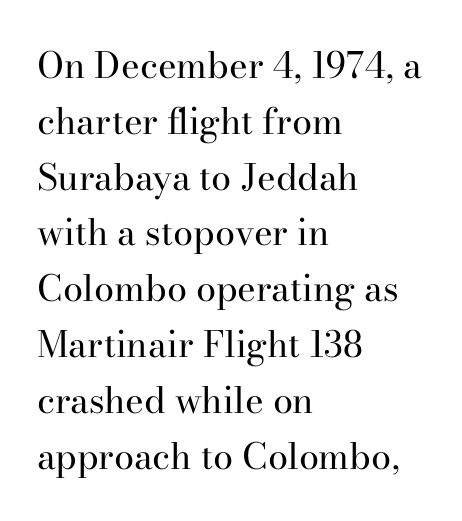
The block of text has a typical density, with ordinary space between rows. These lines stack with their left ends in a neat column. Counters stay open thanks to moderate or lighter strokes. The type is set solid horizontally, with unmodified tracking. The passage shown is typed in a proportional face where columns would drift. Look at the bottom of the vertical strokes: they flare into serifs here.
